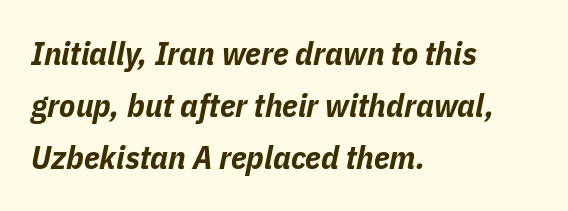
These words are printed bold, with thick strokes throughout. Do the characters align in a grid? No, the font is proportional. Interline gaps are of average width in this sample. Underline: absent. Standard letterfit; no display-style spreading of the glyphs. Is the type slanted? Yes — the strokes lean at a clear angle.
